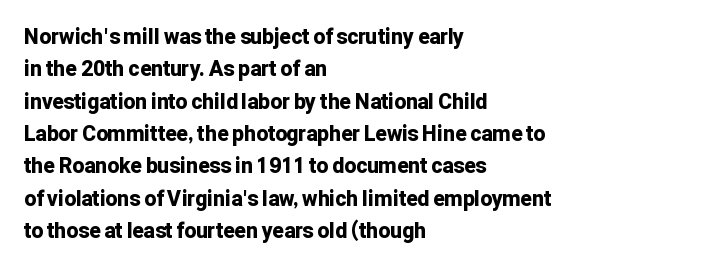
The image shows 21 px bold type, upright; set left-aligned, normal line spacing (1.54x), normal letter spacing, not underlined.
